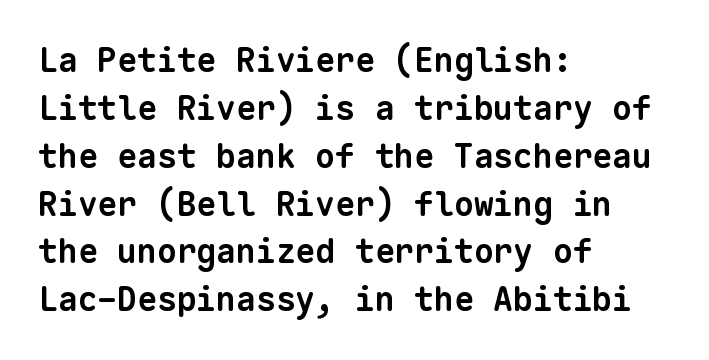
The image shows 33 px bold sans-serif type, monospaced; set left-aligned, normal line spacing (1.45x), normal letter spacing, not underlined; low stroke contrast and a medium x-height.
